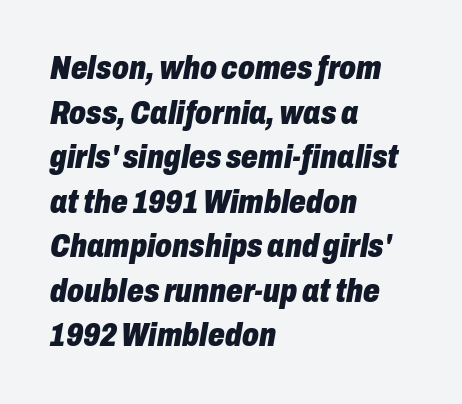
Q: Is the text bold? A: Yes.
Q: Is the text italic (slanted)? A: Yes, it leans right by about 10 degrees.
Q: Is the text underlined? A: No.
Q: How is the paragraph aligned? A: Left-aligned.
Q: Is the spacing between letters normal or unusually wide? A: Normal.
Q: Is the spacing between lines tight, normal or loose? A: Normal.
Q: Width (condensed, normal, or wide)? A: Condensed.
Q: Stroke contrast? A: Low.
Q: x-height? A: Medium.
Q: Monospaced? A: No.
